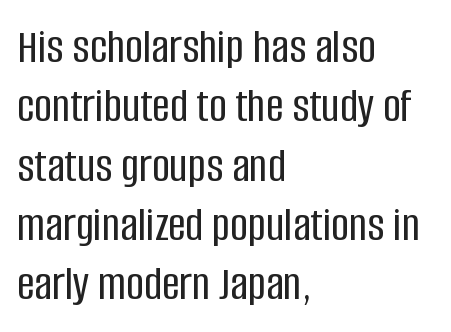
Here the glyphs are tracked normally, forming tight word shapes. No word sits above an underline. The font family rendered here belongs to the sans-serif group. Posture: upright roman. Varying glyph widths throughout — classic text-font behaviour. Is the block centered? No — it sits flush against the left margin.
